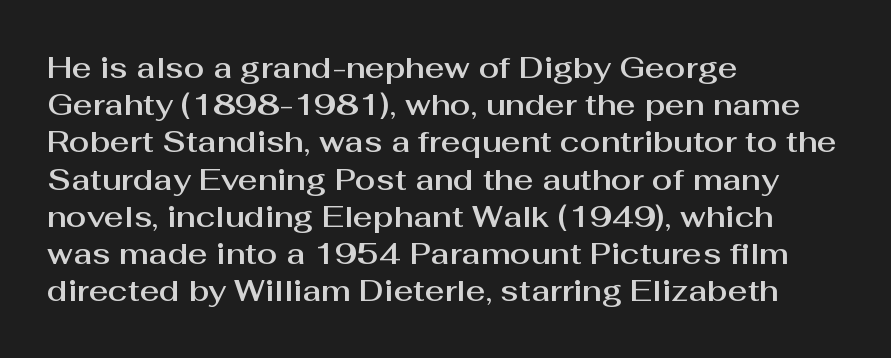
{"serif": "no", "italic": "no", "width": "normal", "stroke_contrast": "medium", "x_height": "medium", "monospaced": "no", "underline": "no", "align": "left", "line_spacing_ratio": 1.24, "letter_spacing": "normal", "letter_spacing_em": 0.0, "glyph_px": 30}
